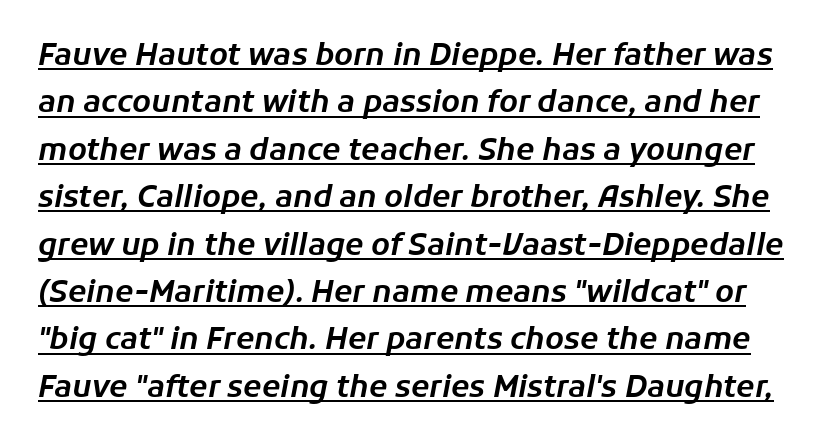
The image shows 30 px text type, italic (leaning right); set normal line spacing (1.58x), normal letter spacing, underlined; low stroke contrast and a medium x-height.
